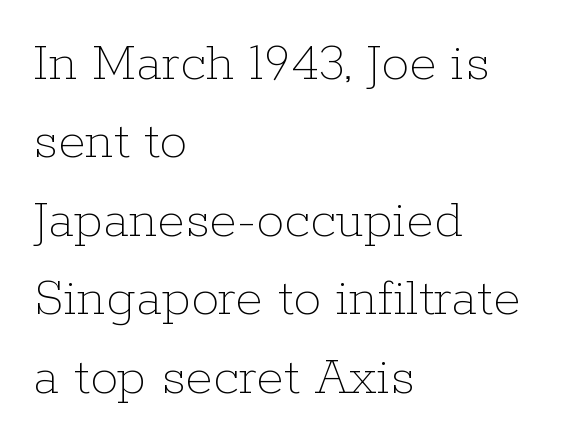
{"italic": "no", "bold": "no", "weight": "thin", "width": "normal", "stroke_contrast": "low", "x_height": "medium", "monospaced": "no", "underline": "no", "align": "left", "line_spacing": "normal", "line_spacing_ratio": 1.4, "letter_spacing": "normal", "letter_spacing_em": 0.0, "glyph_px": 56}
